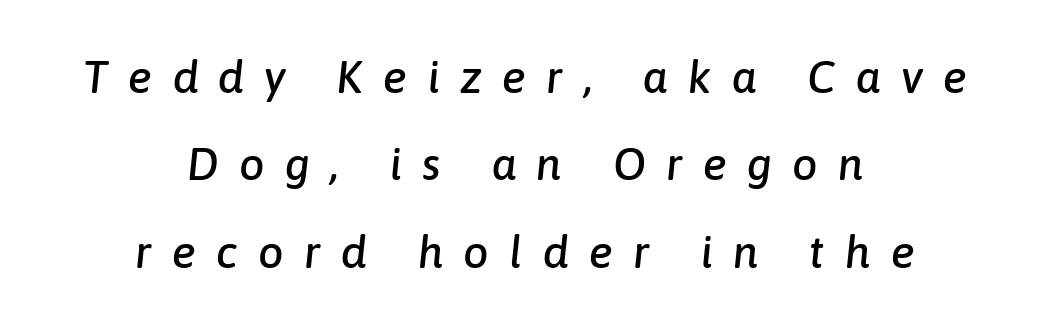
{"italic": "yes", "lean": "right", "slant_degrees": 6, "width": "normal", "stroke_contrast": "low", "x_height": "medium", "monospaced": "no", "underline": "no", "align": "center", "line_spacing": "loose", "line_spacing_ratio": 1.94, "letter_spacing": "wide", "letter_spacing_em": 0.45, "glyph_px": 45}
